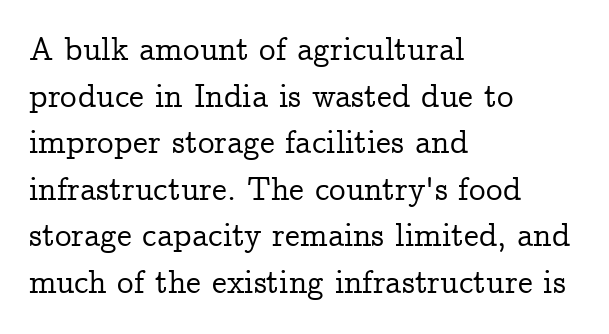
The image shows 33 px serif type, upright; set left-aligned, normal line spacing (1.41x), normal letter spacing, not underlined; low stroke contrast and a medium x-height.
